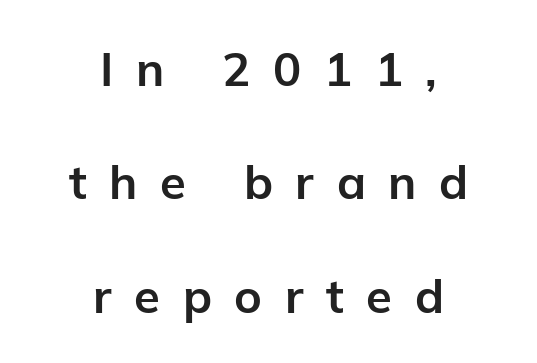
The image shows 47 px bold sans-serif type, upright; set centered, loose line spacing (2.41x), unusually wide letter spacing (+0.48 em), not underlined; low stroke contrast and a medium x-height.
